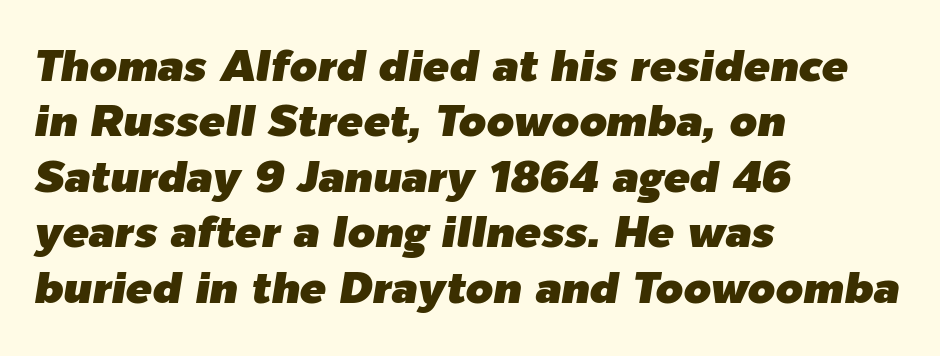
The image shows 44 px text type, italic (leaning right); set left-aligned, normal line spacing (1.26x), normal letter spacing, not underlined; low stroke contrast and a medium x-height.
